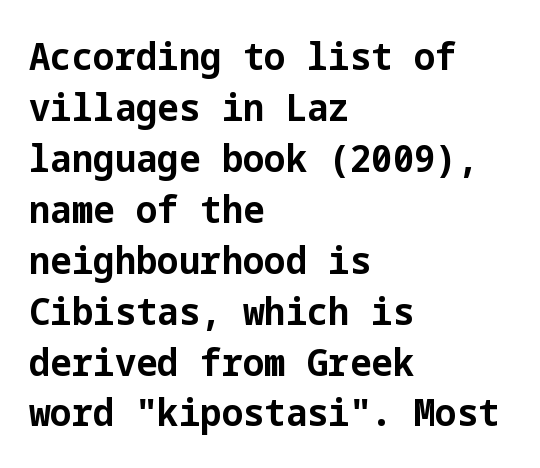
{"serif": "no", "italic": "no", "bold": "yes", "weight": "bold", "width": "normal", "stroke_contrast": "low", "x_height": "medium", "underline": "no", "align": "left", "line_spacing": "normal", "line_spacing_ratio": 1.34, "letter_spacing": "normal", "letter_spacing_em": 0.0, "glyph_px": 38}
